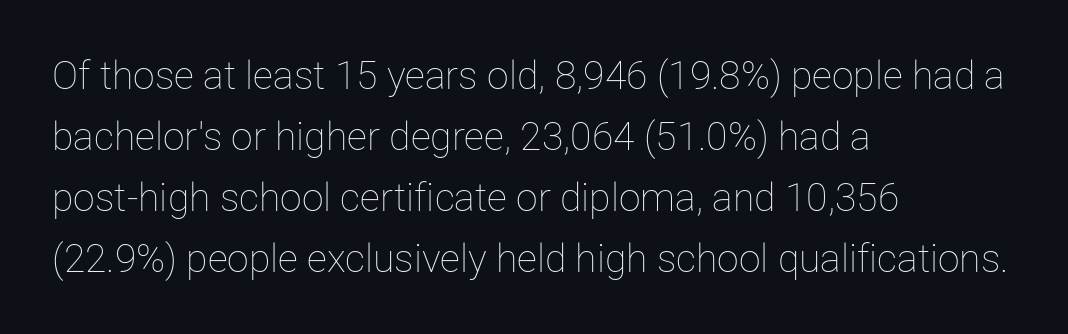
Observe the ordinary spacing: letters are neighbours, not strangers. The lettering holds an erect, upright posture throughout. No chunkiness to these letters — they're not bold. The vertical gap from one line to the next is medium.
